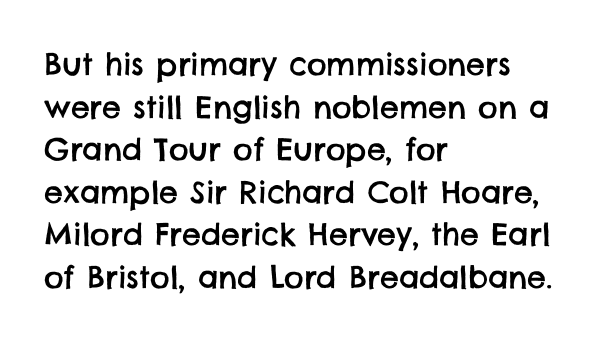
{"serif": "no", "width": "normal", "stroke_contrast": "low", "x_height": "large", "monospaced": "no", "underline": "no", "align": "left", "line_spacing": "normal", "line_spacing_ratio": 1.42, "letter_spacing": "normal", "letter_spacing_em": 0.0, "glyph_px": 30}
